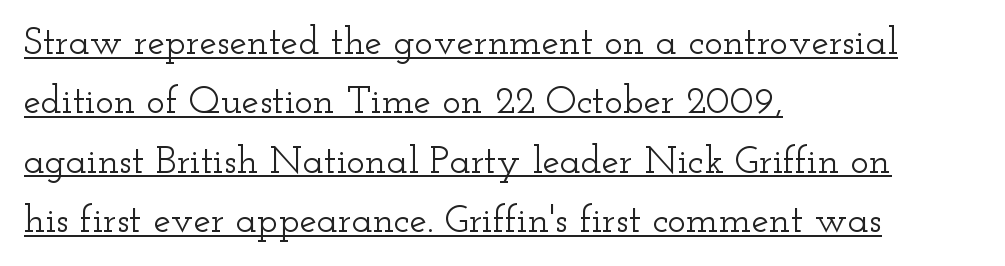
{"serif": "yes", "italic": "no", "width": "wide", "stroke_contrast": "low", "x_height": "small", "monospaced": "no", "underline": "yes", "align": "left", "line_spacing": "normal", "line_spacing_ratio": 1.52, "letter_spacing": "normal", "letter_spacing_em": 0.0, "glyph_px": 39}
